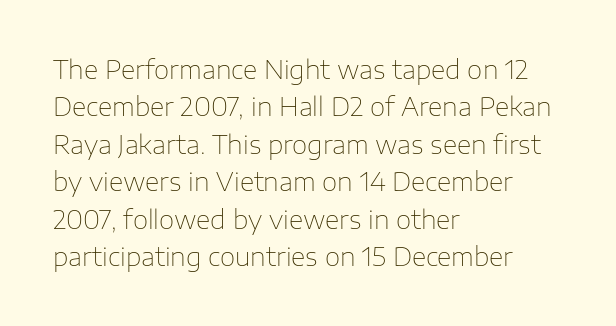
Q: Is the text bold? A: No.
Q: Is the text italic (slanted)? A: No, it is upright.
Q: Is the text underlined? A: No.
Q: How is the paragraph aligned? A: Left-aligned.
Q: Is the spacing between letters normal or unusually wide? A: Normal.
Q: Is the spacing between lines tight, normal or loose? A: Normal.
